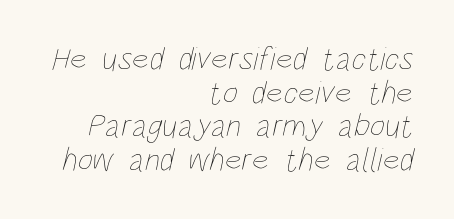
{"bold": "no", "weight": "thin", "width": "condensed", "stroke_contrast": "low", "x_height": "large", "monospaced": "no", "underline": "no", "align": "right", "line_spacing": "tight", "line_spacing_ratio": 1.02, "letter_spacing": "normal", "letter_spacing_em": 0.0, "glyph_px": 33}
